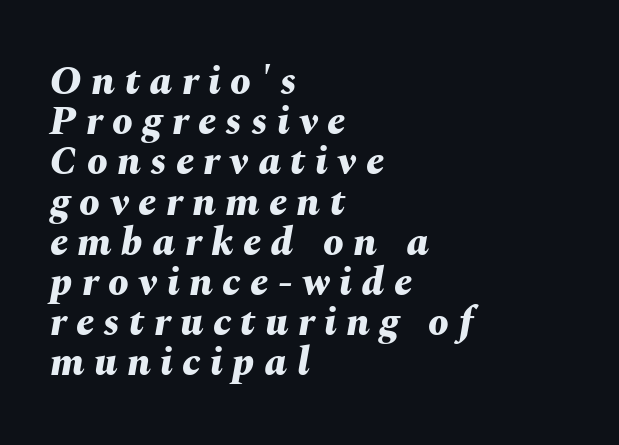
Q: Is the text bold? A: Yes.
Q: Is the text italic (slanted)? A: Yes, it leans right by about 10 degrees.
Q: Is the text underlined? A: No.
Q: How is the paragraph aligned? A: Left-aligned.
Q: Is the spacing between letters normal or unusually wide? A: Unusually wide.
Q: Is the spacing between lines tight, normal or loose? A: Tight.
Q: Width (condensed, normal, or wide)? A: Normal.
Q: Stroke contrast? A: Medium.
Q: x-height? A: Medium.
Q: Monospaced? A: No.
